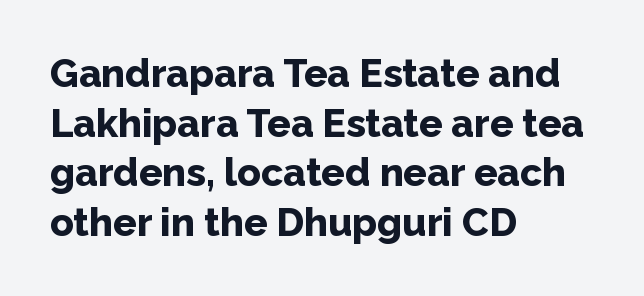
{"serif": "no", "italic": "no", "bold": "yes", "weight": "bold", "width": "normal", "stroke_contrast": "low", "x_height": "medium", "monospaced": "no", "underline": "no", "align": "left", "line_spacing": "normal", "line_spacing_ratio": 1.27, "letter_spacing": "normal", "letter_spacing_em": 0.0, "glyph_px": 39}
